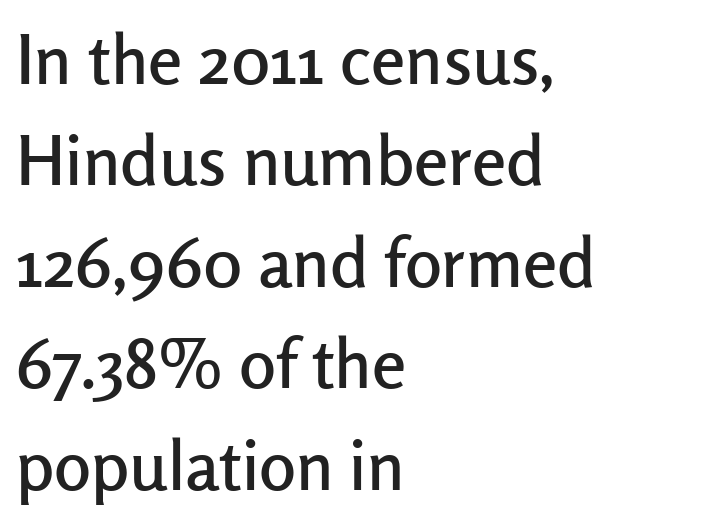
The image shows 69 px sans-serif type, upright; set left-aligned, normal line spacing (1.47x), normal letter spacing, not underlined; low stroke contrast and a medium x-height.
